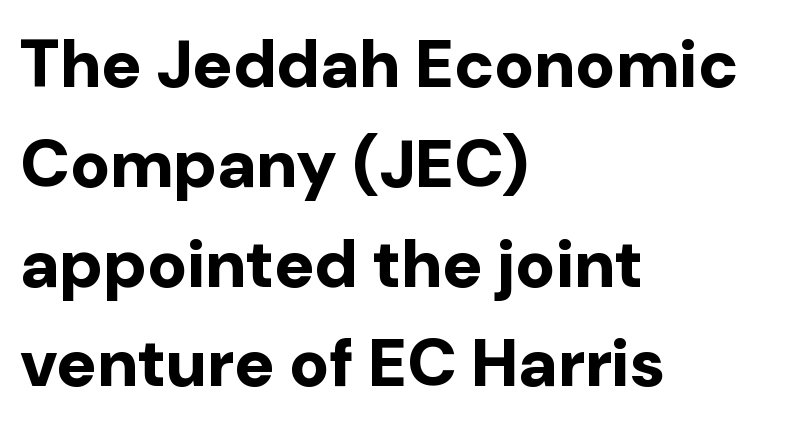
Upright lettering throughout. Note the varied advance widths — an 'i' is clearly narrower than an 'm'. Tracking here is standard; glyphs follow each other at the usual distance. Does the copy run flush right? No — it runs flush left. This is sans-serif lettering, the kind often seen on screens and signage.
